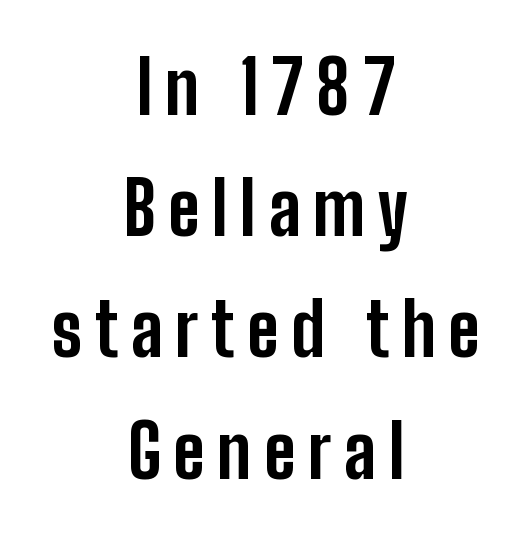
The image shows 73 px bold, condensed sans-serif type, upright; set centered, normal line spacing (1.66x), not underlined; low stroke contrast and a medium x-height.
